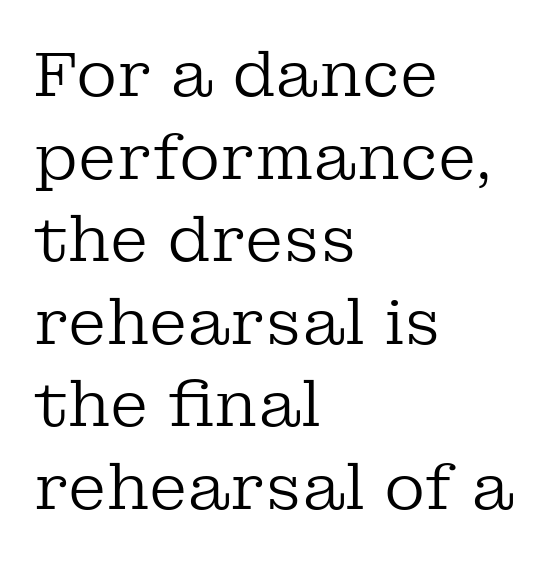
Is the block centered? No — it sits flush against the left margin. If you measured baseline to baseline, you'd find a middling distance. A typesetter would label this face a serif. Inter-character spacing is left at the font's built-in metrics. The area under the type is left untouched.
